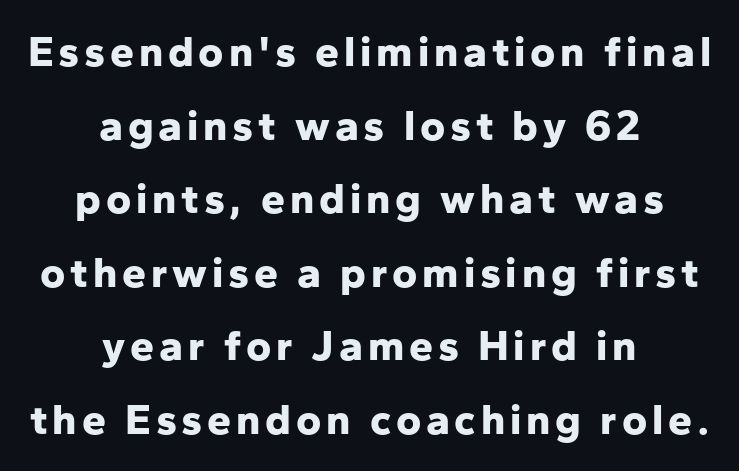
These lines are composed in type without serifs. Nope, not italic — everything's standing straight. Is this a fixed-width face? No — the glyphs have proportional, varying widths. This rendering features lettering with no underline.
